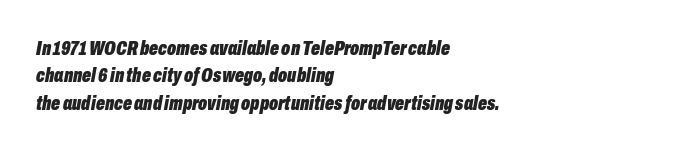
{"italic": "yes", "lean": "right", "slant_degrees": 10, "bold": "yes", "underline": "no", "align": "left", "line_spacing": "normal", "line_spacing_ratio": 1.3, "letter_spacing": "normal", "letter_spacing_em": 0.0, "glyph_px": 21}
